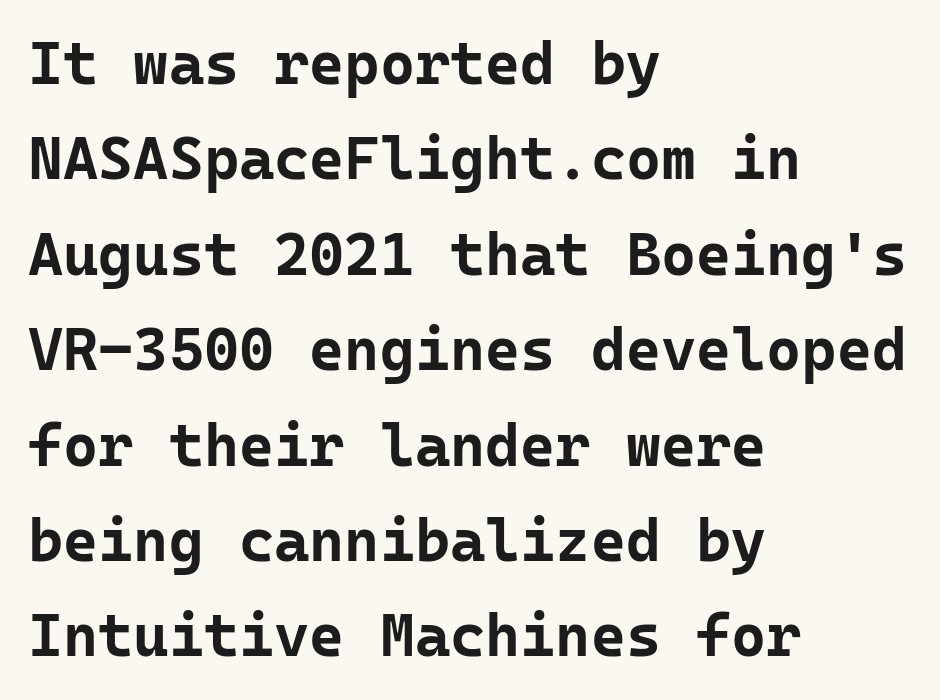
Q: Is the text bold? A: Yes.
Q: Is the text italic (slanted)? A: No, it is upright.
Q: Is the typeface a serif or a sans-serif typeface? A: Sans-serif.
Q: Is the text underlined? A: No.
Q: How is the paragraph aligned? A: Left-aligned.
Q: Is the spacing between letters normal or unusually wide? A: Normal.
Q: Is the spacing between lines tight, normal or loose? A: Normal.
Q: Width (condensed, normal, or wide)? A: Normal.
Q: Stroke contrast? A: Low.
Q: x-height? A: Medium.
Q: Monospaced? A: Yes.
